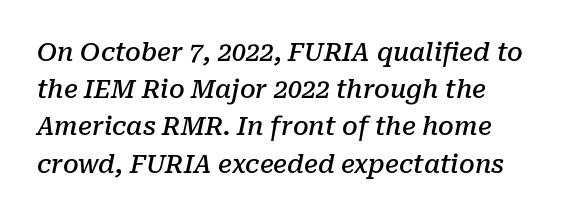
Q: Is the text bold? A: Semi-bold.
Q: Is the text italic (slanted)? A: Yes, it leans right by about 10 degrees.
Q: Is the text underlined? A: No.
Q: How is the paragraph aligned? A: Left-aligned.
Q: Is the spacing between letters normal or unusually wide? A: Normal.
Q: Is the spacing between lines tight, normal or loose? A: Normal.
